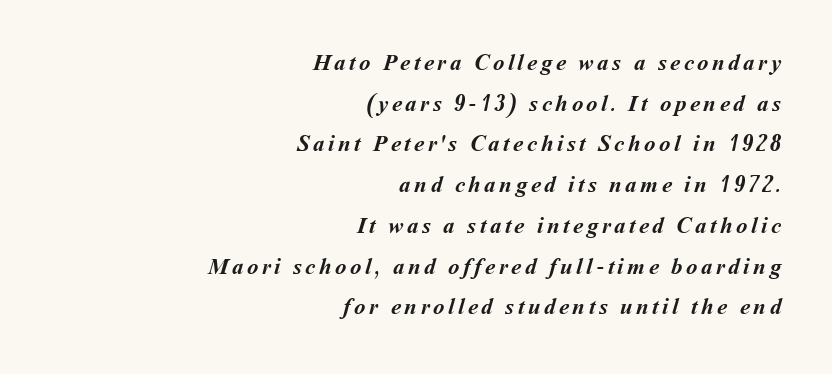
Q: Is the text bold? A: Yes.
Q: Is the text underlined? A: No.
Q: How is the paragraph aligned? A: Right-aligned.
